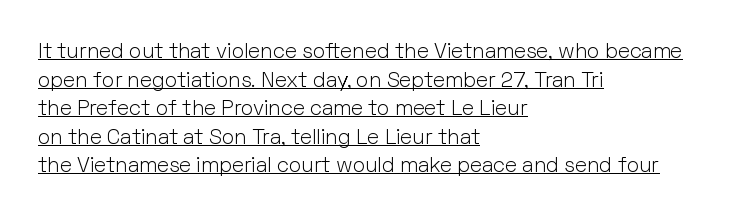
{"italic": "no", "bold": "no", "underline": "yes", "align": "left", "line_spacing": "normal", "line_spacing_ratio": 1.36, "letter_spacing": "normal", "letter_spacing_em": 0.0, "glyph_px": 21}
